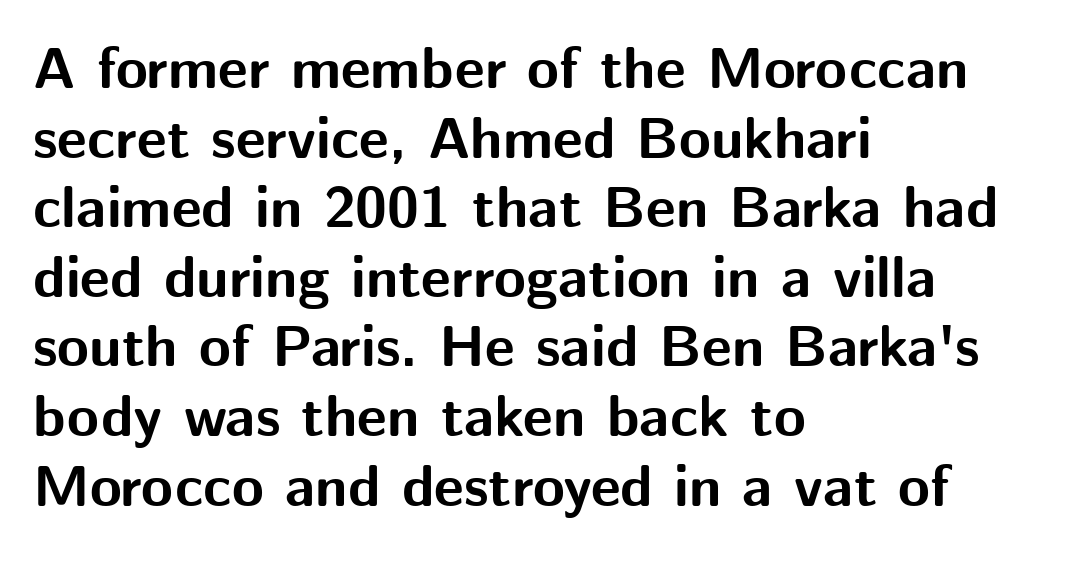
Q: Is the text bold? A: Yes.
Q: Is the text italic (slanted)? A: No, it is upright.
Q: Is the typeface a serif or a sans-serif typeface? A: Sans-serif.
Q: Is the text underlined? A: No.
Q: How is the paragraph aligned? A: Left-aligned.
Q: Is the spacing between letters normal or unusually wide? A: Normal.
Q: Width (condensed, normal, or wide)? A: Normal.
Q: Stroke contrast? A: Medium.
Q: x-height? A: Medium.
Q: Monospaced? A: No.
